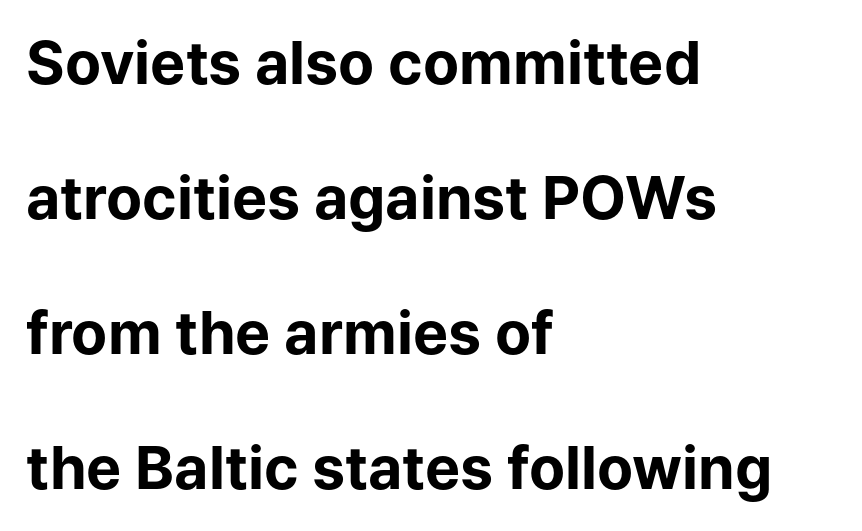
If you measured baseline to baseline, you'd find a long distance. Heavy, bold letterforms. Glance below the letters and you will spot only blank space. Regarding serifs, this sample does without them.
